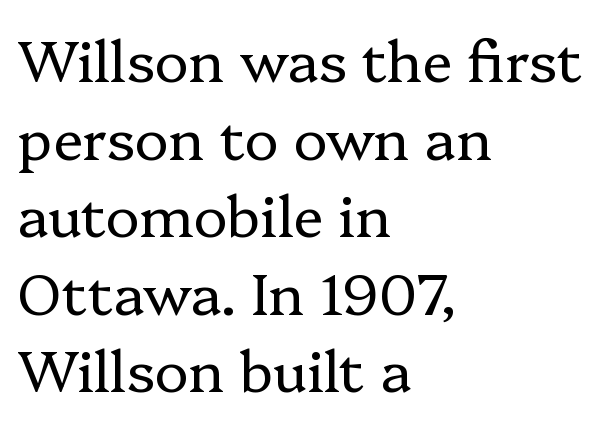
Is there any slant? The stems are plumb. The glyphs are unaccompanied by any horizontal stroke below them. The face used here is proportionally spaced, like ordinary book or web type. Stroke terminals: seriffed. Rows of type keep a routine distance in the vertical direction. Is the block centered? No — it sits flush against the left margin.
